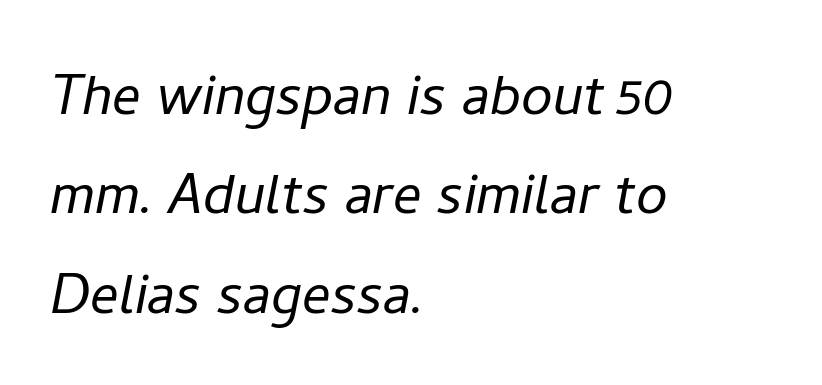
The image shows 71 px light type, italic (leaning right); set left-aligned, normal line spacing (1.4x), normal letter spacing, not underlined; low stroke contrast and a medium x-height.
